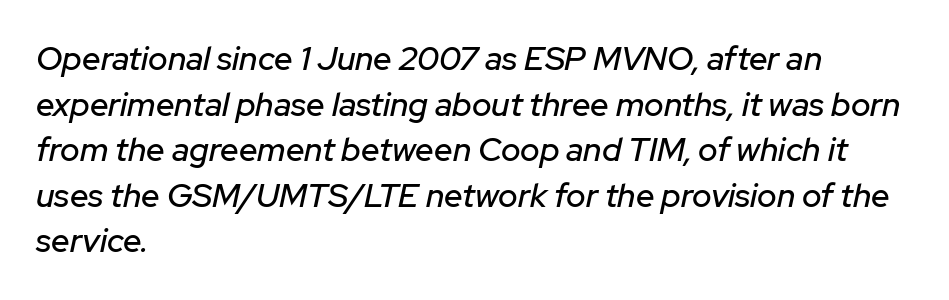
{"italic": "yes", "lean": "right", "slant_degrees": 12, "width": "normal", "stroke_contrast": "low", "x_height": "medium", "monospaced": "no", "underline": "no", "align": "left", "line_spacing": "normal", "line_spacing_ratio": 1.38, "letter_spacing": "normal", "letter_spacing_em": 0.0, "glyph_px": 33}
